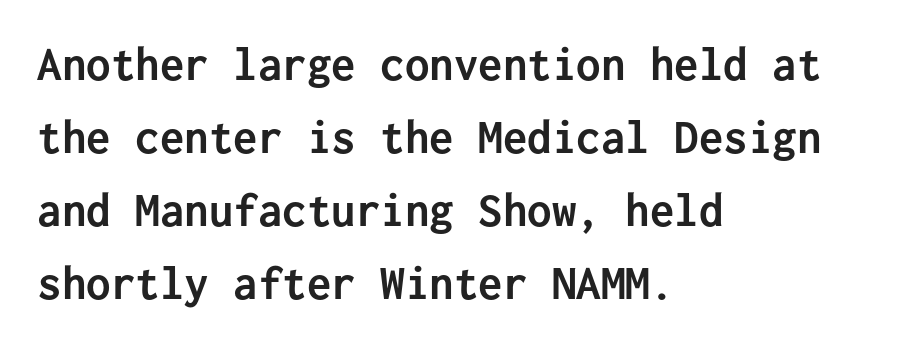
The image shows 49 px semibold sans-serif type, upright, monospaced; set left-aligned, normal line spacing (1.49x), normal letter spacing, not underlined; low stroke contrast and a medium x-height.
